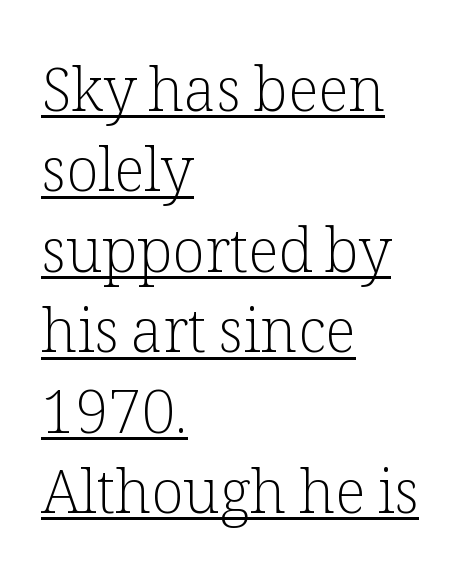
{"serif": "yes", "italic": "no", "bold": "no", "weight": "light", "width": "normal", "stroke_contrast": "low", "x_height": "medium", "monospaced": "no", "underline": "yes", "align": "left", "line_spacing": "normal", "line_spacing_ratio": 1.34, "letter_spacing": "normal", "letter_spacing_em": 0.0, "glyph_px": 60}
